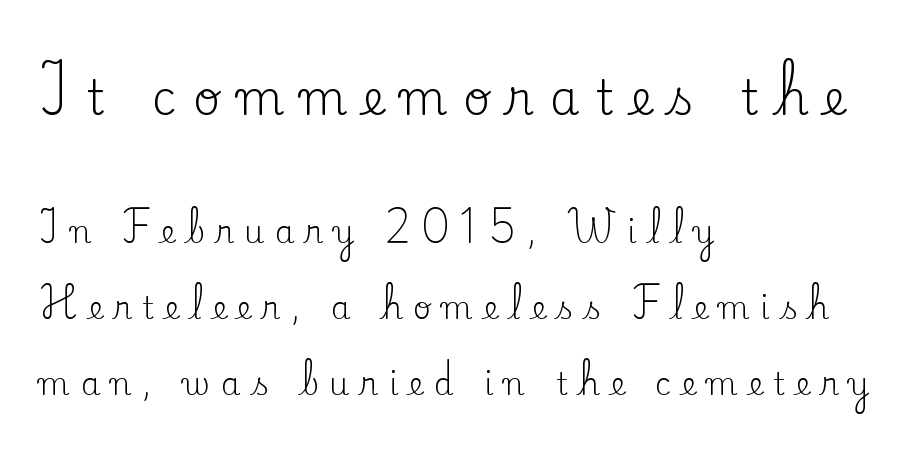
{"italic": "no", "bold": "no", "weight": "regular", "width": "normal", "stroke_contrast": "low", "x_height": "small", "monospaced": "no", "underline": "no", "align": "left", "line_spacing": "loose", "line_spacing_ratio": 2.45, "letter_spacing": "wide", "letter_spacing_em": 0.35, "larger_block": "first", "size_ratio": 1.52, "glyph_px": 47}
